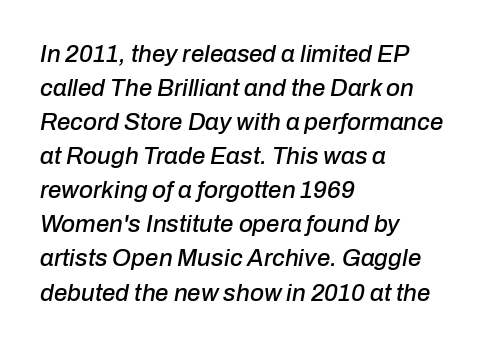
Q: Is the text italic (slanted)? A: Yes, it leans right by about 10 degrees.
Q: Is the text underlined? A: No.
Q: How is the paragraph aligned? A: Left-aligned.
Q: Is the spacing between letters normal or unusually wide? A: Normal.
Q: Is the spacing between lines tight, normal or loose? A: Normal.
